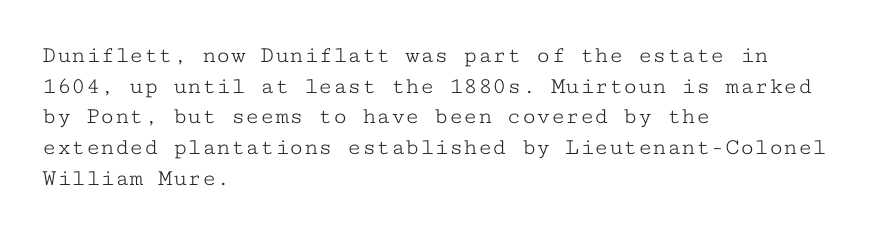
Q: Is the text bold? A: No.
Q: Is the text italic (slanted)? A: No, it is upright.
Q: Is the text underlined? A: No.
Q: How is the paragraph aligned? A: Left-aligned.
Q: Is the spacing between letters normal or unusually wide? A: Normal.
Q: Is the spacing between lines tight, normal or loose? A: Normal.
